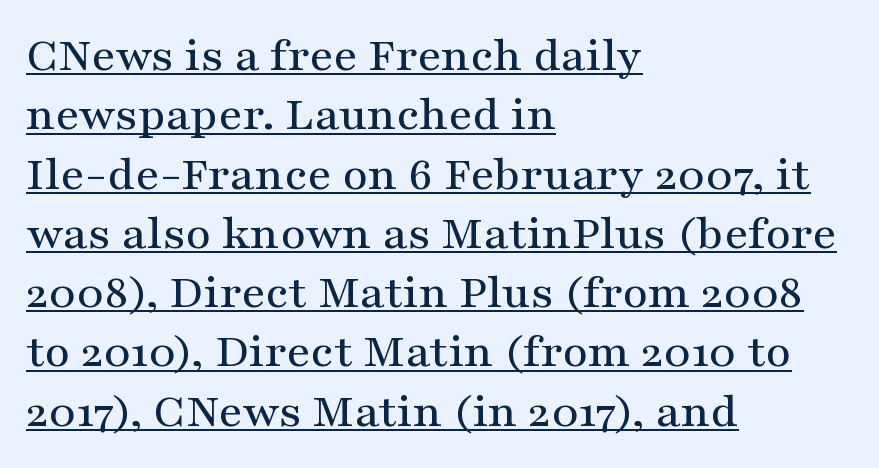
Serif or sans? Serif — the stroke terminals have little feet. The axis of the letterforms is exactly vertical. Layout note: lines flush left. The face used here is proportionally spaced, like ordinary book or web type.
